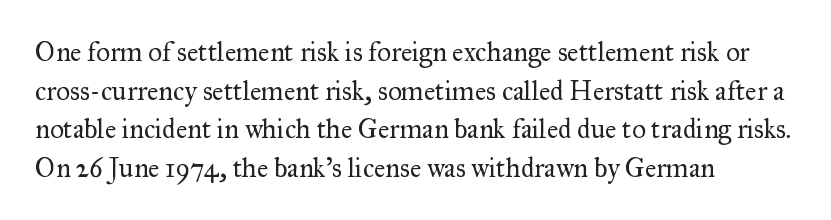
Stroke thickness stays within the range of a standard reading face or lighter. Notice how descenders clear the ascenders below comfortably — that's standard leading. There is no visible air inserted between adjacent glyphs. Casual observation: everything's shoved over to the left. The specimen omits any rule beneath the text block's lines. The letters stand straight up with perfectly vertical stems.
